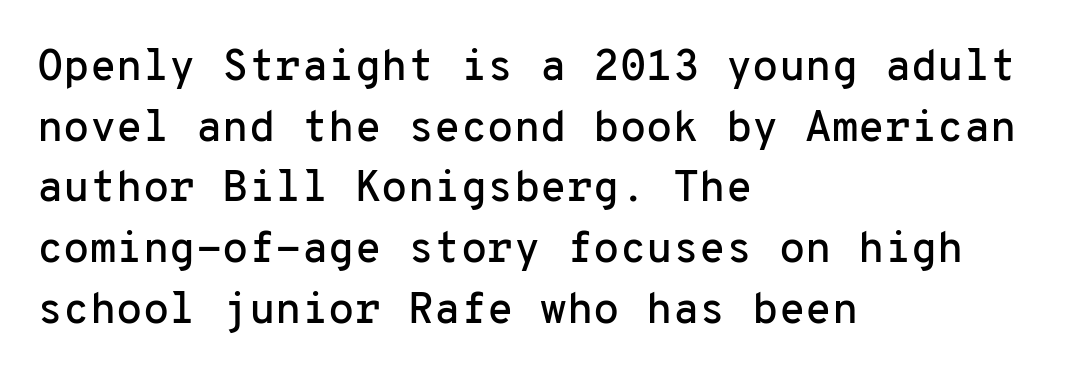
The lines in this sample share a left origin and differ only in where they stop. Nope, not italic — everything's standing straight. The glyphs are unaccompanied by any horizontal stroke below them. Think of a typewriter: that constant character pitch is what you see here. The type is set solid horizontally, with unmodified tracking.
